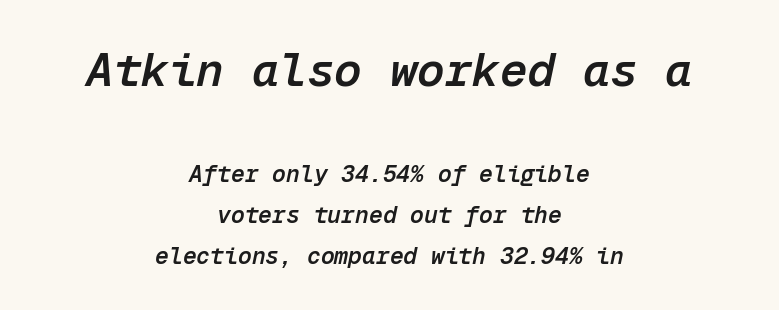
This is oblique type, the kind used for emphasis or titles. Type without underlining. Whoever set this made the first block the dominant, larger element. Its strokes are somewhat broadened, the hallmark of semibold type. The rag falls on both sides of this text block equally. The letters march in equal steps, a hallmark of fixed-pitch type.
